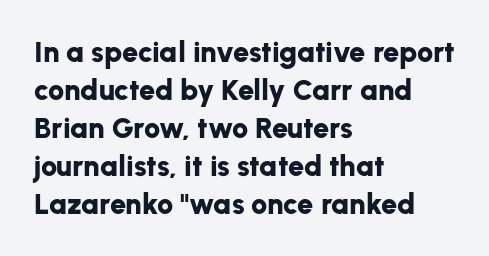
{"serif": "no", "italic": "no", "bold": "yes", "weight": "bold", "width": "normal", "stroke_contrast": "low", "x_height": "medium", "monospaced": "no", "underline": "no", "align": "left", "line_spacing": "normal", "line_spacing_ratio": 1.31, "letter_spacing": "normal", "letter_spacing_em": 0.0, "glyph_px": 29}
